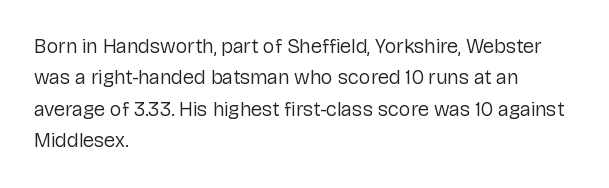
Q: Is the text bold? A: No.
Q: Is the text italic (slanted)? A: No, it is upright.
Q: Is the text underlined? A: No.
Q: How is the paragraph aligned? A: Left-aligned.
Q: Is the spacing between letters normal or unusually wide? A: Normal.
Q: Is the spacing between lines tight, normal or loose? A: Normal.
